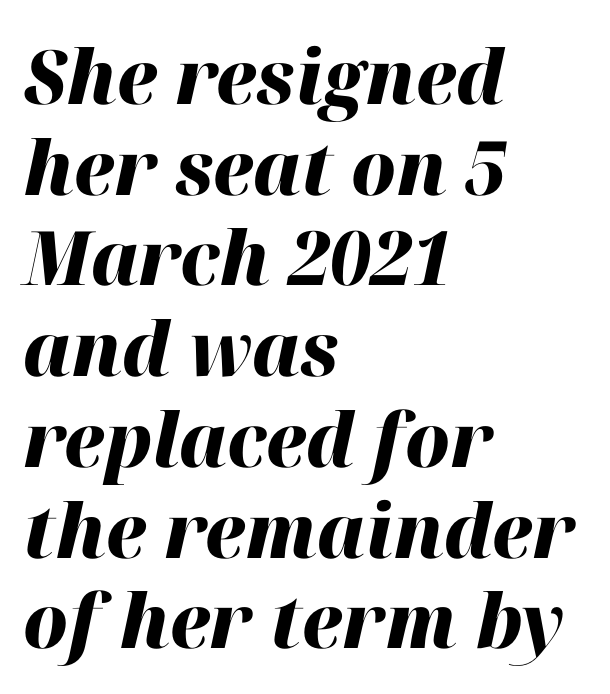
Q: Is the text bold? A: Yes.
Q: Is the text italic (slanted)? A: Yes, it leans right by about 12 degrees.
Q: Is the text underlined? A: No.
Q: How is the paragraph aligned? A: Left-aligned.
Q: Is the spacing between letters normal or unusually wide? A: Normal.
Q: Width (condensed, normal, or wide)? A: Normal.
Q: Stroke contrast? A: High.
Q: x-height? A: Medium.
Q: Monospaced? A: No.
